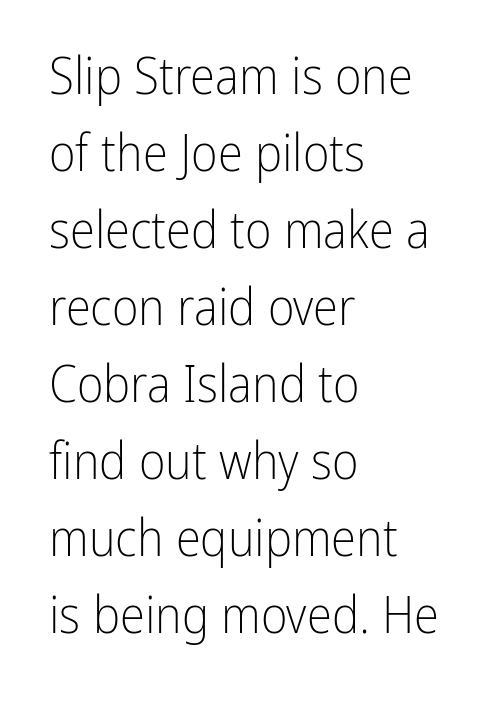
{"serif": "no", "italic": "no", "bold": "no", "weight": "light", "width": "condensed", "stroke_contrast": "low", "x_height": "medium", "monospaced": "no", "underline": "no", "align": "left", "line_spacing": "normal", "line_spacing_ratio": 1.51, "letter_spacing": "normal", "letter_spacing_em": 0.0, "glyph_px": 51}
